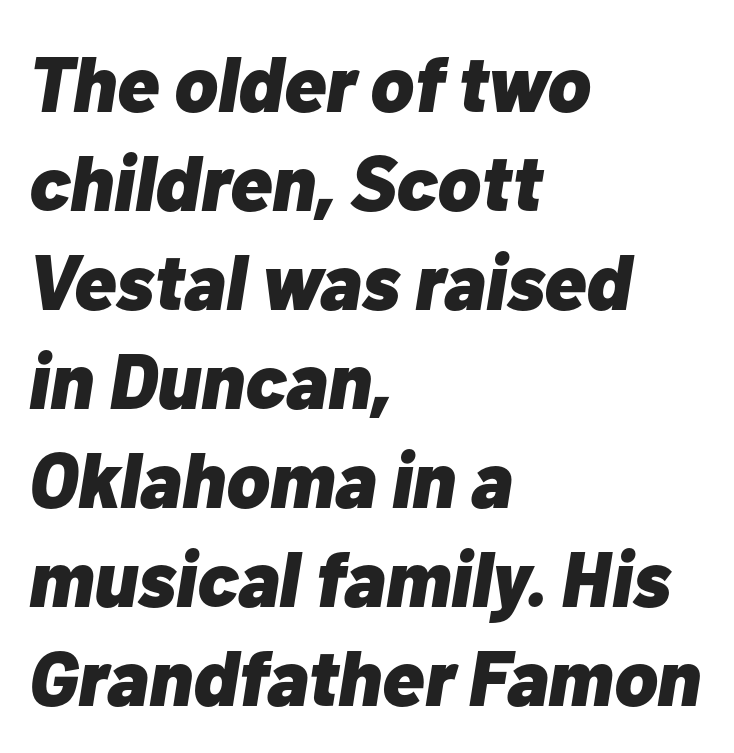
Q: Is the text bold? A: Yes.
Q: Is the text italic (slanted)? A: Yes, it leans right by about 10 degrees.
Q: Is the text underlined? A: No.
Q: How is the paragraph aligned? A: Left-aligned.
Q: Is the spacing between letters normal or unusually wide? A: Normal.
Q: Is the spacing between lines tight, normal or loose? A: Normal.
Q: Width (condensed, normal, or wide)? A: Normal.
Q: Stroke contrast? A: Low.
Q: x-height? A: Medium.
Q: Monospaced? A: No.
